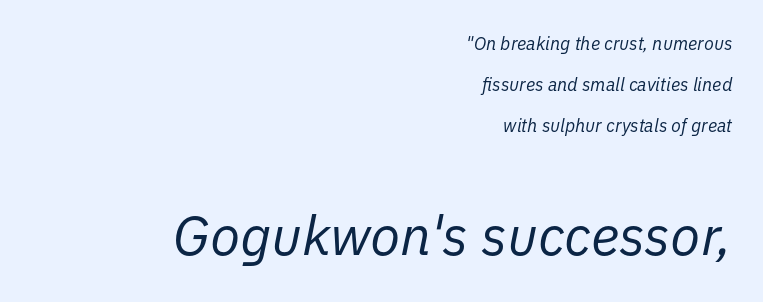
Q: Is the text bold? A: No.
Q: Is the text italic (slanted)? A: Yes, it leans right by about 11 degrees.
Q: Is the text underlined? A: No.
Q: How is the paragraph aligned? A: Right-aligned.
Q: Is the spacing between letters normal or unusually wide? A: Normal.
Q: Is the spacing between lines tight, normal or loose? A: Loose.
Q: Which block of text is set in a larger size, the first (top) or the second (bottom)? A: The second (bottom) one.
Q: Width (condensed, normal, or wide)? A: Normal.
Q: Stroke contrast? A: Low.
Q: x-height? A: Medium.
Q: Monospaced? A: No.
